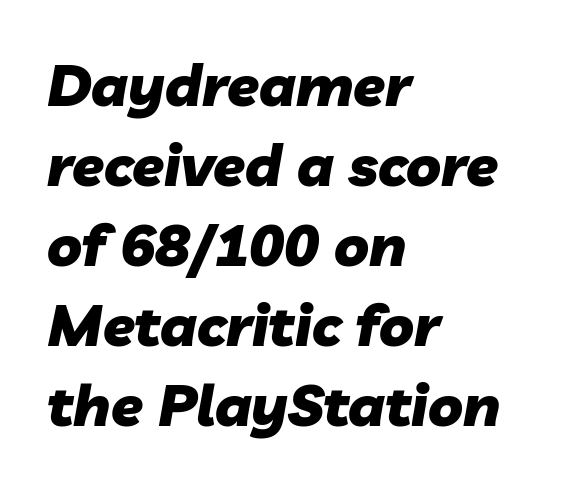
{"italic": "yes", "lean": "right", "slant_degrees": 10, "bold": "yes", "weight": "heavy", "width": "normal", "stroke_contrast": "low", "x_height": "medium", "monospaced": "no", "underline": "no", "align": "left", "line_spacing": "normal", "line_spacing_ratio": 1.38, "letter_spacing": "normal", "letter_spacing_em": 0.0, "glyph_px": 58}
